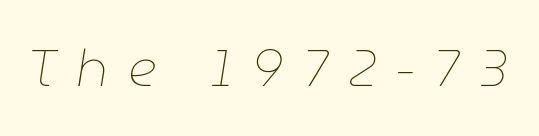
Italic? Definitely — the glyphs are oblique. Ink coverage per letter is moderate at most. Has an underline been added? It has not. This rendering widens character spacing well past its baseline value. Is this a fixed-width face? No — the glyphs have proportional, varying widths.
